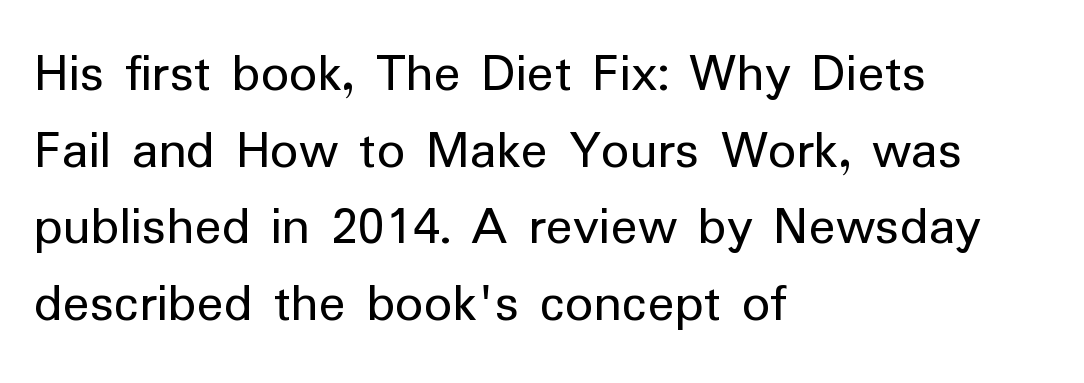
The image shows 56 px regular-weight sans-serif type, upright; set left-aligned, normal line spacing (1.37x), normal letter spacing, not underlined; low stroke contrast and a medium x-height.
